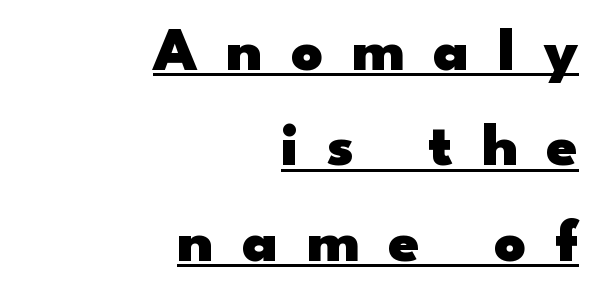
Does extra space separate the letters? Yes, quite a lot of it. Each letter keeps its own natural width here, so spacing adapts to shape. Is the block centered? No — it sits flush against the right margin. Strokes here are thick enough to call this a true bold. Line spacing here is normal. When letters stand straight like this, we call the style roman or upright.
